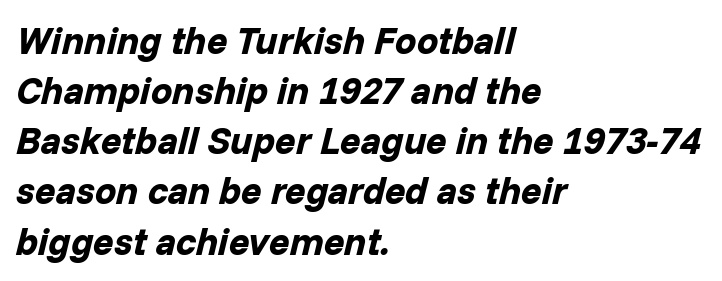
Type without underlining. The space between consecutive lines is moderate. This sample is left-justified, so line endings fall wherever the words run out. Italic? Definitely — the glyphs are oblique. Students, note that the glyphs here touch the page at normal intervals. Is the type bold? Yes — the strokes are clearly thick and heavy.
